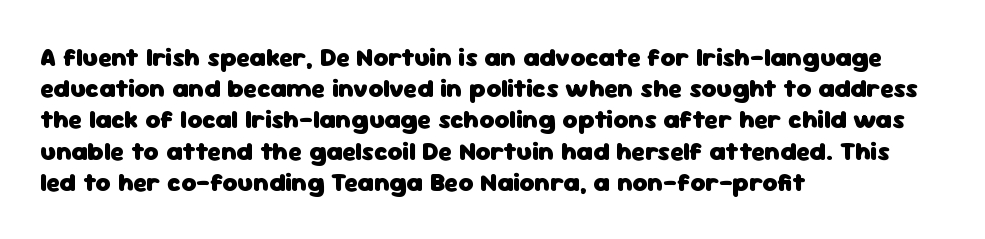
{"italic": "no", "bold": "yes", "underline": "no", "align": "left", "line_spacing_ratio": 1.2, "letter_spacing": "normal", "letter_spacing_em": 0.0, "glyph_px": 26}
